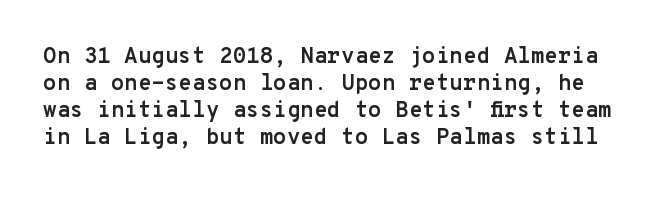
Q: Is the text bold? A: Yes.
Q: Is the text italic (slanted)? A: No, it is upright.
Q: Is the text underlined? A: No.
Q: Is the spacing between letters normal or unusually wide? A: Normal.
